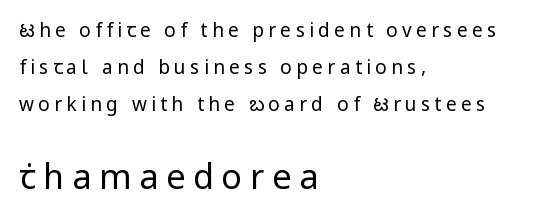
{"serif": "no", "italic": "no", "bold": "no", "weight": "regular", "width": "normal", "stroke_contrast": "low", "x_height": "medium", "monospaced": "no", "underline": "no", "align": "left", "line_spacing": "loose", "line_spacing_ratio": 1.94, "letter_spacing": "wide", "letter_spacing_em": 0.23, "larger_block": "second", "size_ratio": 1.79, "glyph_px": 34}
